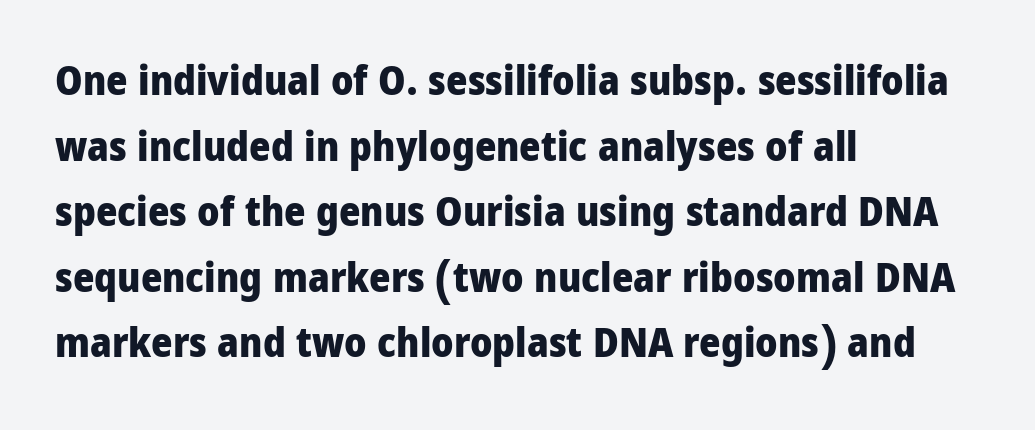
The image shows 41 px heavy, condensed sans-serif type, upright; set left-aligned, normal line spacing (1.6x), normal letter spacing, not underlined; low stroke contrast and a large x-height.
